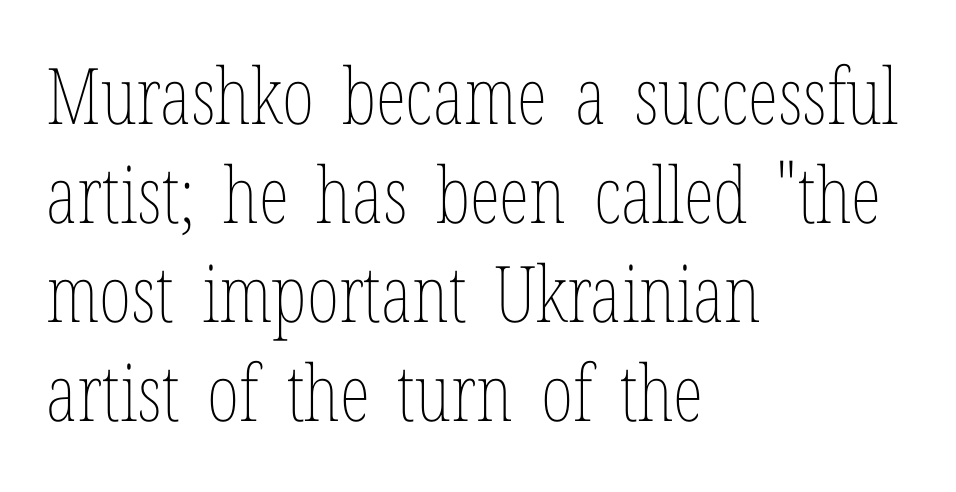
The image shows 78 px thin, condensed type, upright; set left-aligned, normal line spacing (1.27x), normal letter spacing, not underlined; low stroke contrast and a medium x-height.
